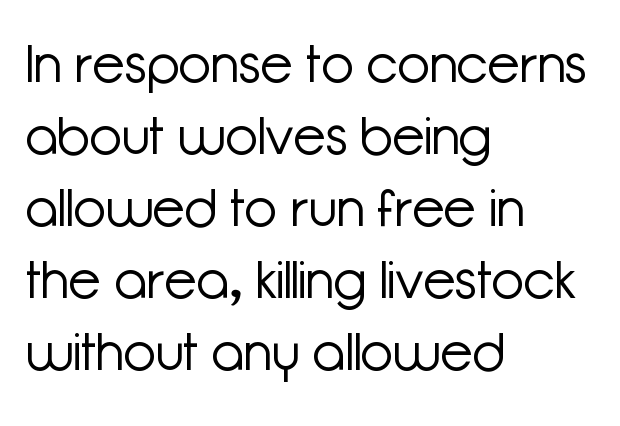
{"serif": "no", "italic": "no", "bold": "no", "weight": "light", "width": "normal", "stroke_contrast": "low", "x_height": "medium", "monospaced": "no", "underline": "no", "align": "left", "line_spacing": "normal", "line_spacing_ratio": 1.36, "letter_spacing": "normal", "letter_spacing_em": 0.0, "glyph_px": 53}
